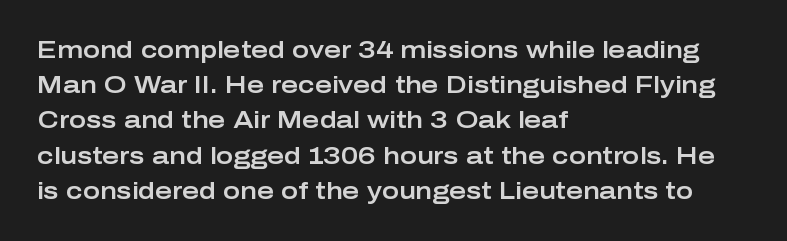
The image shows 23 px text type, upright; set left-aligned, normal line spacing (1.53x), normal letter spacing, not underlined.
